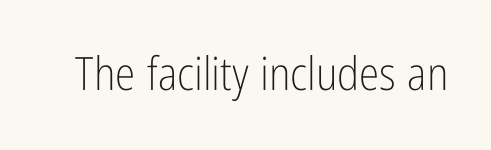
The image shows 46 px light, condensed sans-serif type, upright; set normal letter spacing, not underlined; low stroke contrast and a medium x-height.
